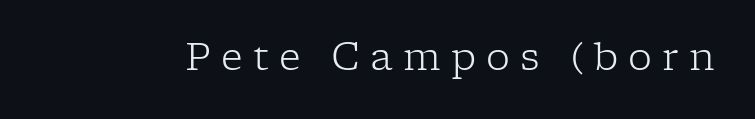
Small tapered or slab feet sit at the stroke ends, so this counts as serif. No extra ink here — the face is not bold. This sample has the flowing, uneven cadence of proportional lettering. Words appear elongated and porous because spacing is wide. Only glyphs here, with clear space below each row. In terms of posture, this sample is upright.
